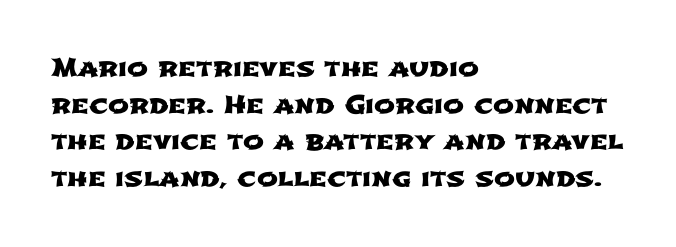
The image shows 25 px text type; set left-aligned, normal line spacing (1.47x), normal letter spacing, not underlined.
